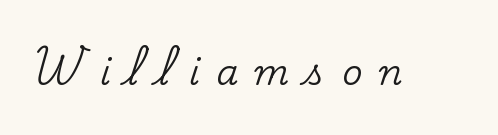
{"serif": "yes", "width": "normal", "stroke_contrast": "low", "x_height": "small", "monospaced": "no", "underline": "no", "letter_spacing": "wide", "letter_spacing_em": 0.48, "glyph_px": 35}
